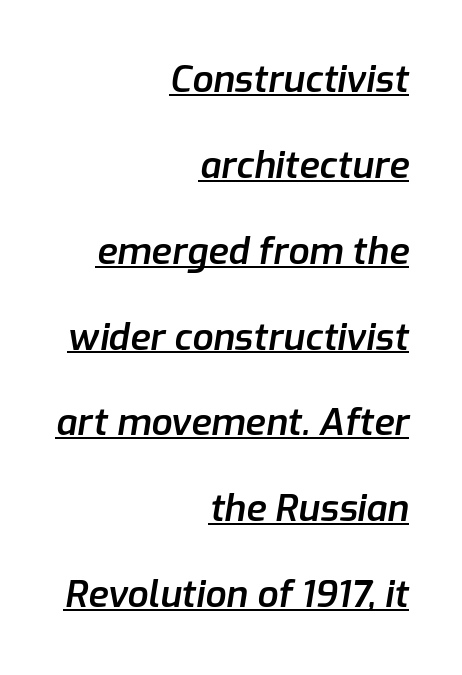
Q: Is the text bold? A: Semi-bold.
Q: Is the text italic (slanted)? A: Yes, it leans right by about 9 degrees.
Q: Is the text underlined? A: Yes.
Q: How is the paragraph aligned? A: Right-aligned.
Q: Is the spacing between letters normal or unusually wide? A: Normal.
Q: Is the spacing between lines tight, normal or loose? A: Loose.
Q: Width (condensed, normal, or wide)? A: Normal.
Q: Stroke contrast? A: Low.
Q: x-height? A: Medium.
Q: Monospaced? A: No.
